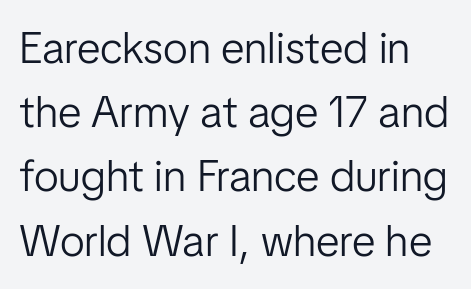
{"serif": "no", "italic": "no", "bold": "no", "weight": "light", "width": "normal", "stroke_contrast": "low", "x_height": "medium", "monospaced": "no", "underline": "no", "line_spacing": "normal", "line_spacing_ratio": 1.46, "letter_spacing": "normal", "letter_spacing_em": 0.0, "glyph_px": 44}
